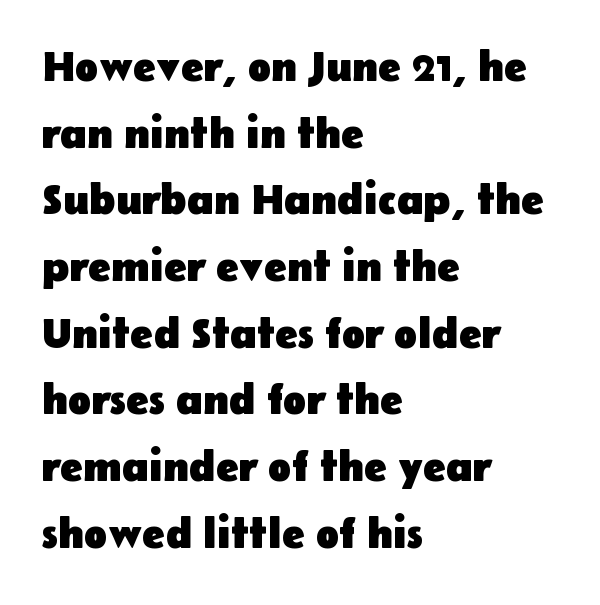
Q: Is the text bold? A: Yes.
Q: Is the text italic (slanted)? A: No, it is upright.
Q: Is the typeface a serif or a sans-serif typeface? A: Sans-serif.
Q: Is the text underlined? A: No.
Q: How is the paragraph aligned? A: Left-aligned.
Q: Is the spacing between letters normal or unusually wide? A: Normal.
Q: Is the spacing between lines tight, normal or loose? A: Normal.
Q: Width (condensed, normal, or wide)? A: Normal.
Q: Stroke contrast? A: Low.
Q: x-height? A: Medium.
Q: Monospaced? A: No.
